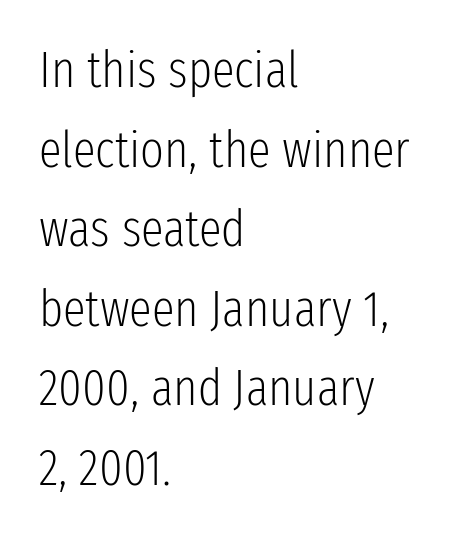
Q: Is the text bold? A: No.
Q: Is the text italic (slanted)? A: No, it is upright.
Q: Is the typeface a serif or a sans-serif typeface? A: Sans-serif.
Q: Is the text underlined? A: No.
Q: How is the paragraph aligned? A: Left-aligned.
Q: Is the spacing between letters normal or unusually wide? A: Normal.
Q: Is the spacing between lines tight, normal or loose? A: Normal.
Q: Width (condensed, normal, or wide)? A: Condensed.
Q: Stroke contrast? A: Low.
Q: x-height? A: Medium.
Q: Monospaced? A: No.
